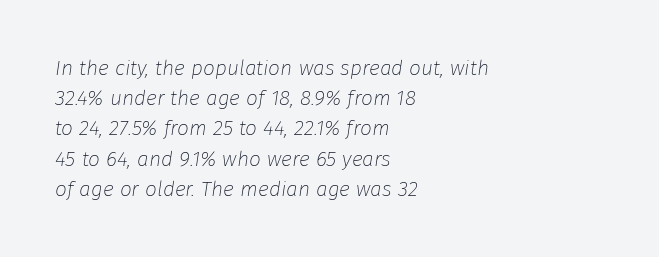
Q: Is the text bold? A: No.
Q: Is the text italic (slanted)? A: Yes, it leans right by about 8 degrees.
Q: Is the text underlined? A: No.
Q: How is the paragraph aligned? A: Left-aligned.
Q: Is the spacing between letters normal or unusually wide? A: Normal.
Q: Is the spacing between lines tight, normal or loose? A: Normal.
